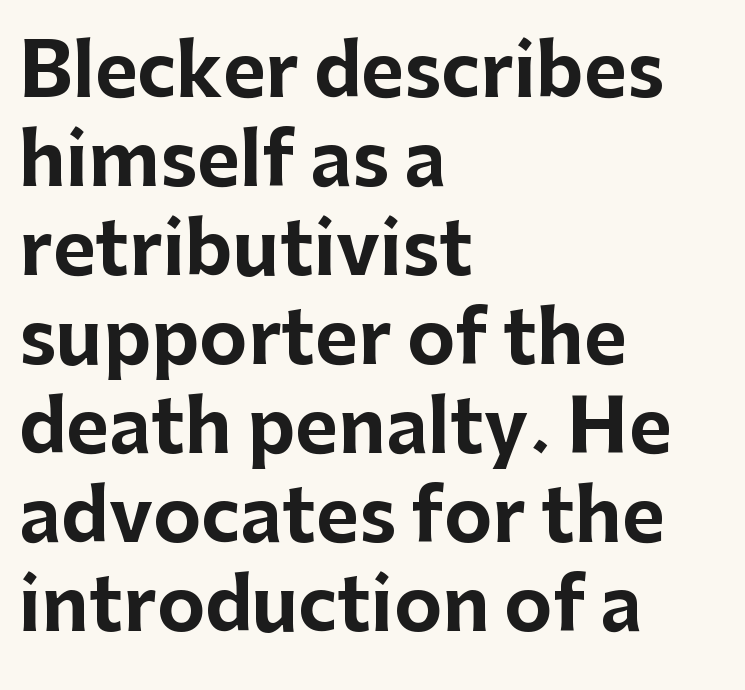
Notice how the stems are strictly vertical — no italics here. The face used here is proportionally spaced, like ordinary book or web type. The sample has been set heavy, in full bold. Bare-footed words on every line.
